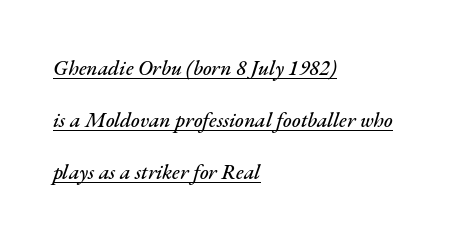
Q: Is the text italic (slanted)? A: Yes, it leans right by about 17 degrees.
Q: Is the text underlined? A: Yes.
Q: How is the paragraph aligned? A: Left-aligned.
Q: Is the spacing between letters normal or unusually wide? A: Normal.
Q: Is the spacing between lines tight, normal or loose? A: Loose.
